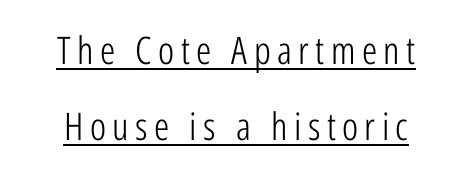
The image shows 38 px light, condensed sans-serif type, upright; set centered, loose line spacing (2.0x), underlined; low stroke contrast and a medium x-height.
